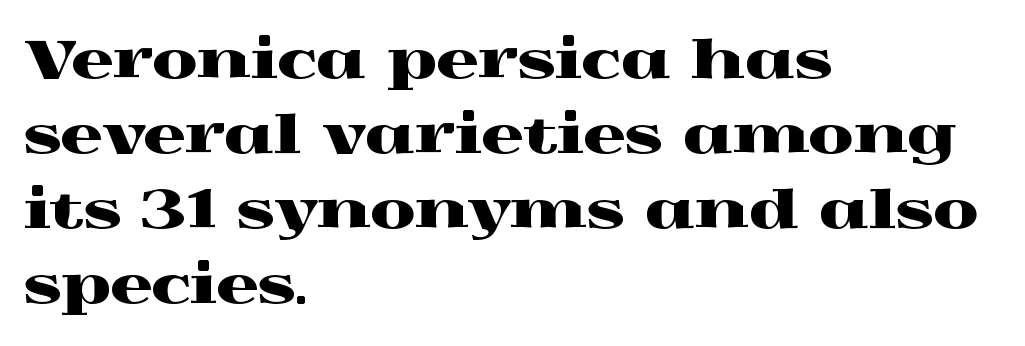
Q: Is the text italic (slanted)? A: No, it is upright.
Q: Is the typeface a serif or a sans-serif typeface? A: Serif.
Q: Is the text underlined? A: No.
Q: How is the paragraph aligned? A: Left-aligned.
Q: Is the spacing between letters normal or unusually wide? A: Normal.
Q: Is the spacing between lines tight, normal or loose? A: Normal.
Q: Width (condensed, normal, or wide)? A: Wide.
Q: x-height? A: Medium.
Q: Monospaced? A: No.
